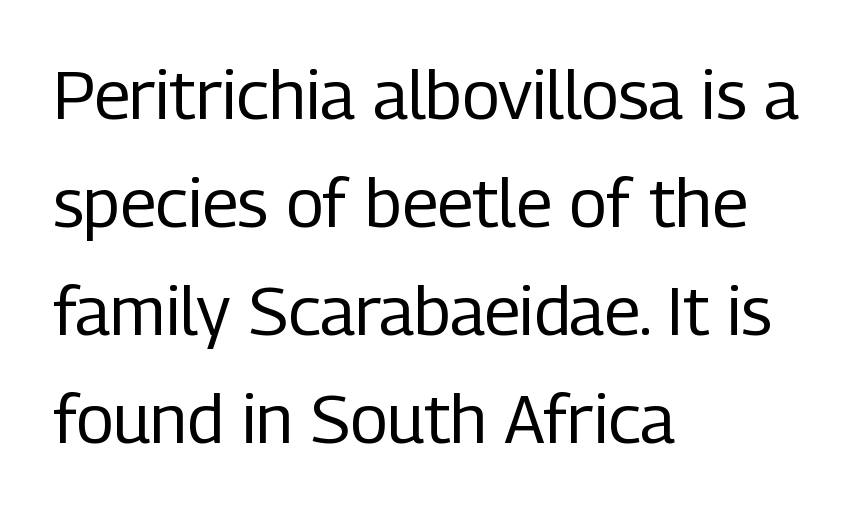
Summary of weight: not heavy and not bold. The lines are quadded left. Rule under the text: the space is simply empty. Glyph-to-glyph distance matches everyday printed text.
